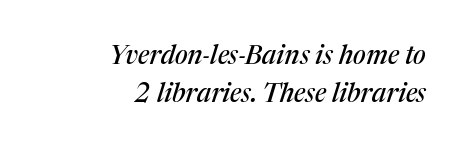
The image shows 26 px text type, italic (leaning right); set right-aligned, normal line spacing (1.47x), normal letter spacing, not underlined.
